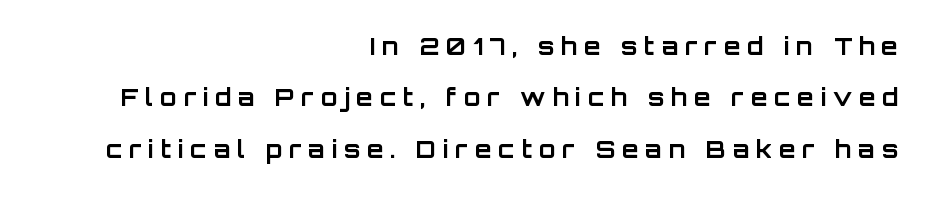
Beneath every word, the page is bare. Stroke thickness is high; the sample reads as a true bold. Display-style spreading of the glyphs; the letterfit is very open. Do the letters lean? They stand straight. The leading is generous, giving the passage an open texture. Line ends are locked; line starts wander.
